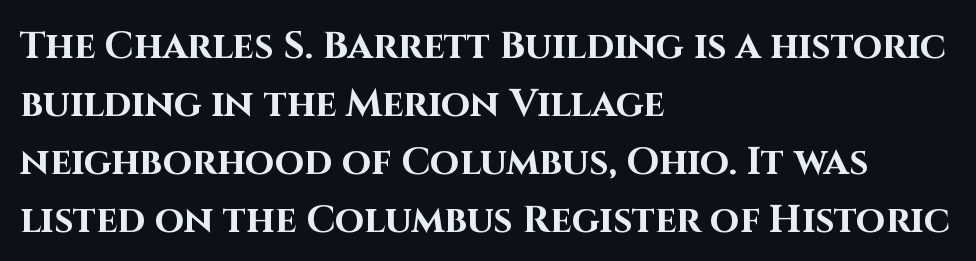
The image shows 38 px bold sans-serif type, upright; set left-aligned, normal line spacing (1.53x), normal letter spacing, not underlined; high stroke contrast and a large x-height.
